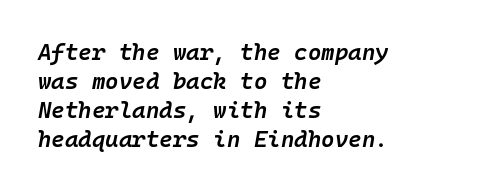
The line-height multiplier appears to be the usual default. Does the weight exceed regular? Yes, but only to semibold. Every character sits at an angle, as italics do. Just letters on the line, the space beneath them empty. Here the glyphs are tracked normally, forming tight word shapes.
